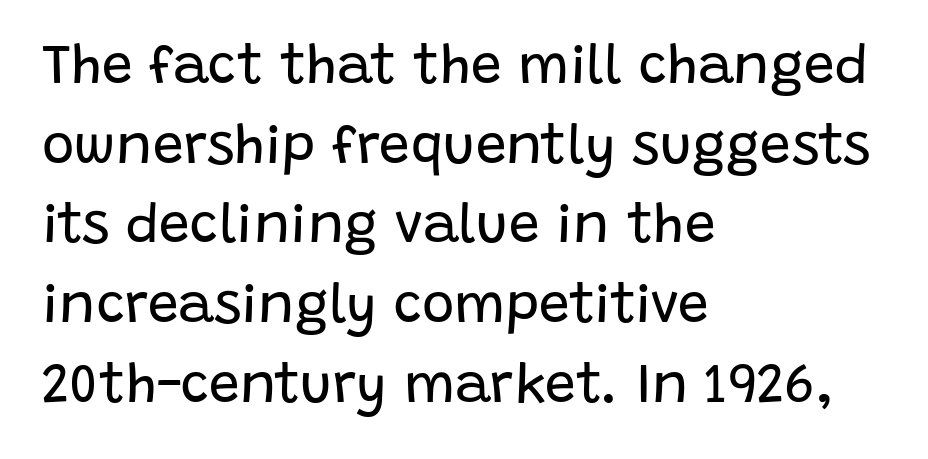
{"serif": "no", "italic": "no", "bold": "no", "weight": "regular", "width": "normal", "stroke_contrast": "low", "x_height": "large", "monospaced": "no", "underline": "no", "align": "left", "line_spacing": "normal", "line_spacing_ratio": 1.45, "letter_spacing": "normal", "letter_spacing_em": 0.0, "glyph_px": 55}
